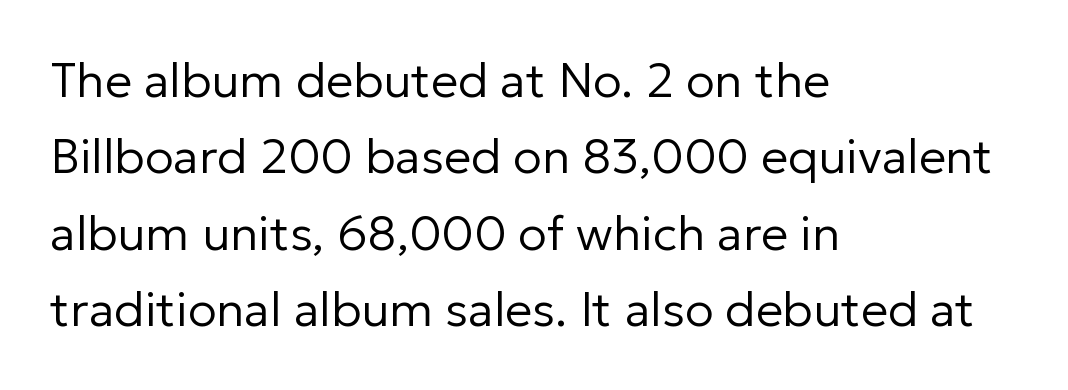
The image shows 48 px regular-weight sans-serif type, upright; set left-aligned, normal line spacing (1.59x), normal letter spacing, not underlined; low stroke contrast and a medium x-height.
